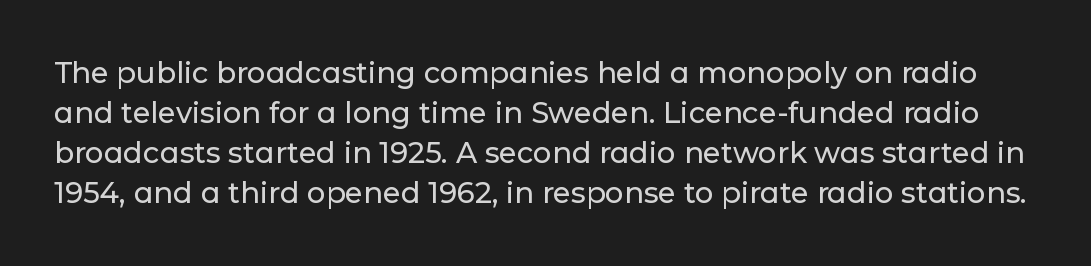
Q: Is the text italic (slanted)? A: No, it is upright.
Q: Is the typeface a serif or a sans-serif typeface? A: Sans-serif.
Q: Is the text underlined? A: No.
Q: Is the spacing between letters normal or unusually wide? A: Normal.
Q: Is the spacing between lines tight, normal or loose? A: Normal.
Q: Width (condensed, normal, or wide)? A: Normal.
Q: Stroke contrast? A: Low.
Q: x-height? A: Medium.
Q: Monospaced? A: No.
